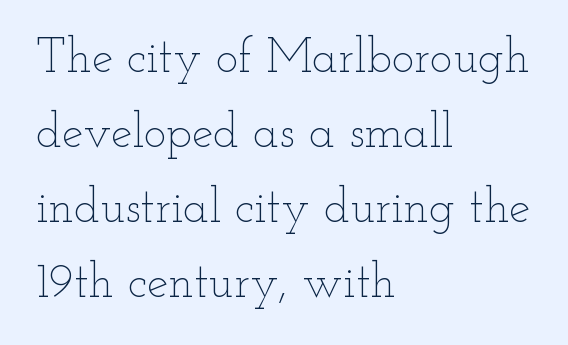
The image shows 48 px thin, wide type, upright; set left-aligned, normal line spacing (1.56x), normal letter spacing, not underlined; low stroke contrast and a small x-height.
